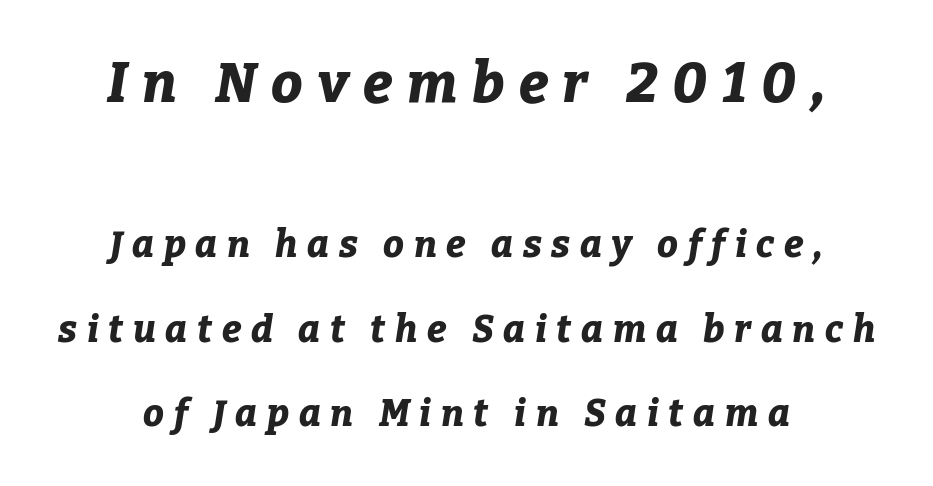
The image shows 56 px bold type, italic (leaning right); set loose line spacing (2.29x), unusually wide letter spacing (+0.26 em), not underlined; the first (top) block is 1.51x larger; low stroke contrast and a medium x-height.
